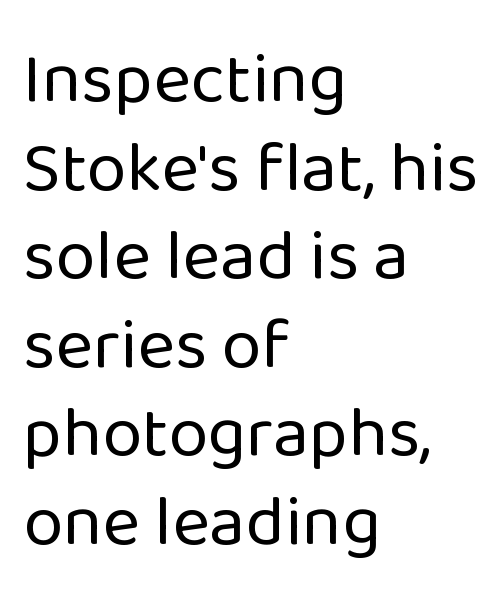
The rendering anchors every line to the left-hand side. You could not count columns in this text — the font is proportionally spaced. Tracking here is standard; glyphs follow each other at the usual distance. The cut favours lightness, reaching ordinary text weight at its darkest. Does the lettering tilt? It doesn't — this is upright. The glyphs are unaccompanied by any horizontal stroke below them.
